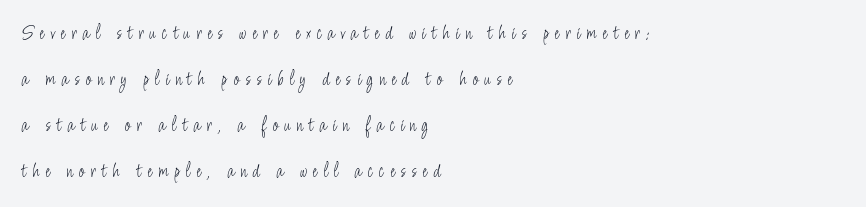
The image shows 21 px text type; set left-aligned, loose line spacing (2.19x), unusually wide letter spacing (+0.28 em), not underlined.
